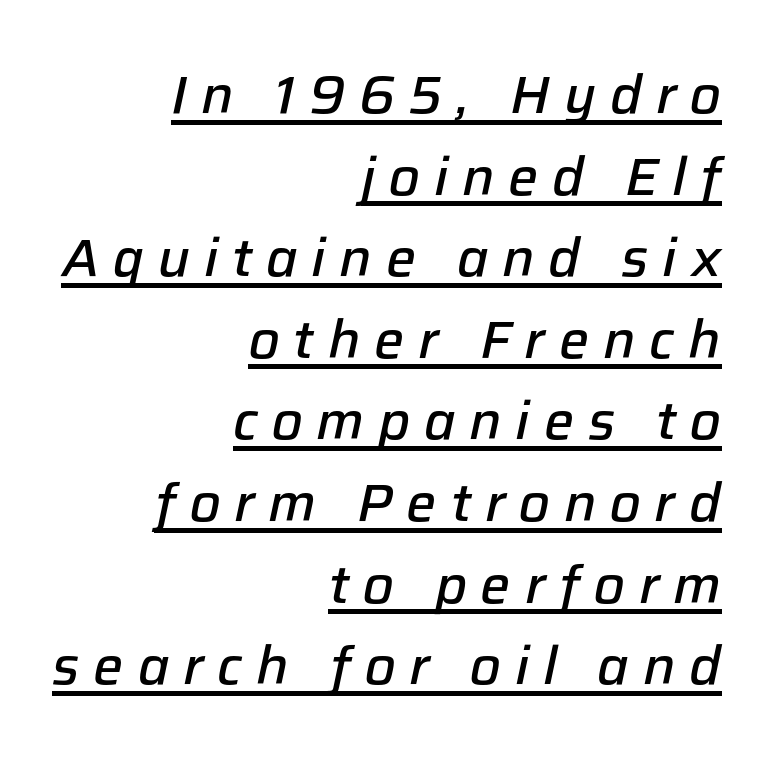
Q: Is the text bold? A: Semi-bold.
Q: Is the text italic (slanted)? A: Yes, it leans right by about 12 degrees.
Q: Is the text underlined? A: Yes.
Q: How is the paragraph aligned? A: Right-aligned.
Q: Is the spacing between letters normal or unusually wide? A: Unusually wide.
Q: Is the spacing between lines tight, normal or loose? A: Normal.
Q: Width (condensed, normal, or wide)? A: Normal.
Q: Stroke contrast? A: Low.
Q: x-height? A: Medium.
Q: Monospaced? A: No.
